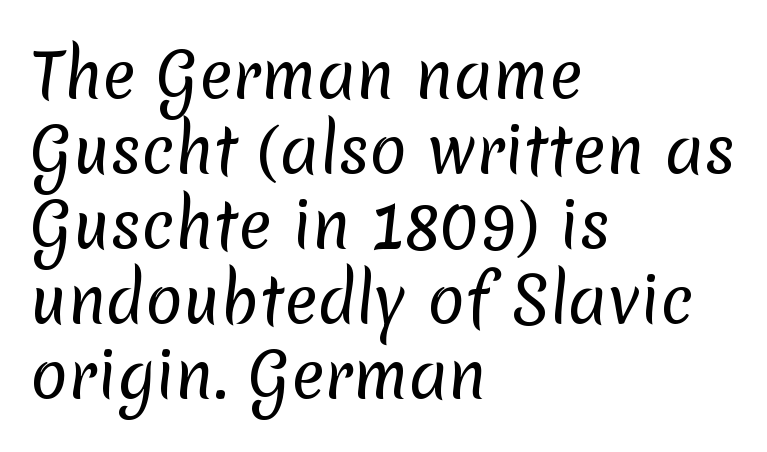
The image shows 62 px regular-weight sans-serif type; set left-aligned, line spacing 1.21x, normal letter spacing, not underlined; low stroke contrast and a medium x-height.
